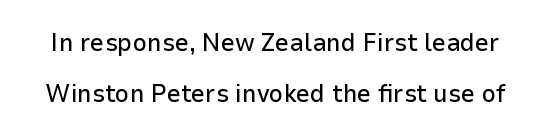
Q: Is the text italic (slanted)? A: No, it is upright.
Q: Is the text underlined? A: No.
Q: Is the spacing between letters normal or unusually wide? A: Normal.
Q: Is the spacing between lines tight, normal or loose? A: Loose.
